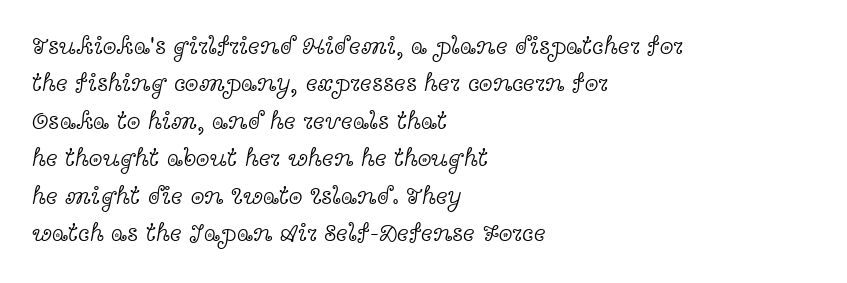
Q: Is the text bold? A: No.
Q: Is the text italic (slanted)? A: Yes.
Q: Is the text underlined? A: No.
Q: How is the paragraph aligned? A: Left-aligned.
Q: Is the spacing between letters normal or unusually wide? A: Normal.
Q: Is the spacing between lines tight, normal or loose? A: Normal.
